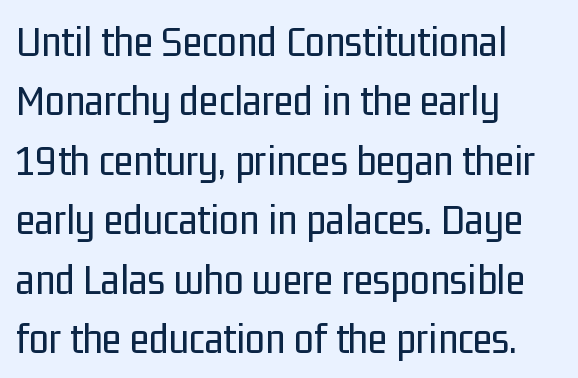
{"serif": "no", "italic": "no", "bold": "no", "weight": "regular", "width": "condensed", "stroke_contrast": "low", "x_height": "medium", "monospaced": "no", "underline": "no", "align": "left", "line_spacing": "normal", "line_spacing_ratio": 1.32, "letter_spacing": "normal", "letter_spacing_em": 0.0, "glyph_px": 45}
